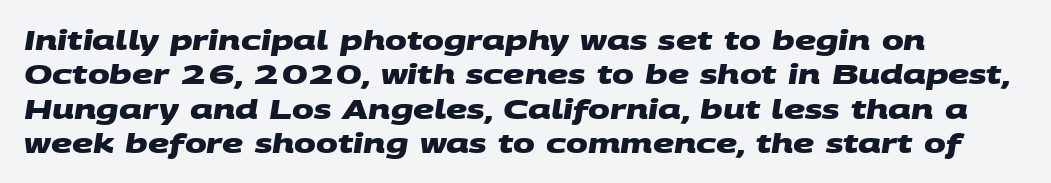
The rendering anchors every line to the left-hand side. The gap between lines stays unmarked. The characters look thick and weighty, a clear bold. Normally led — the rows are evenly, conventionally spaced. Letter spacing: default.
